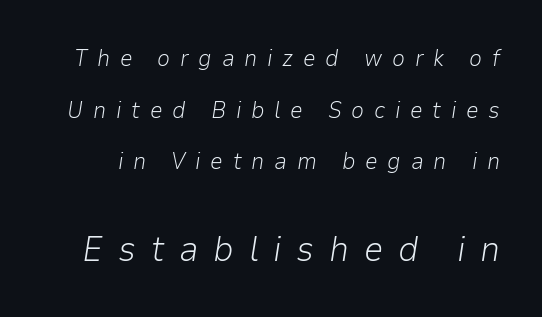
{"italic": "yes", "lean": "right", "slant_degrees": 9, "bold": "no", "weight": "light", "width": "normal", "stroke_contrast": "low", "x_height": "medium", "monospaced": "no", "underline": "no", "line_spacing": "loose", "line_spacing_ratio": 2.25, "letter_spacing": "wide", "letter_spacing_em": 0.42, "larger_block": "second", "size_ratio": 1.52, "glyph_px": 35}
